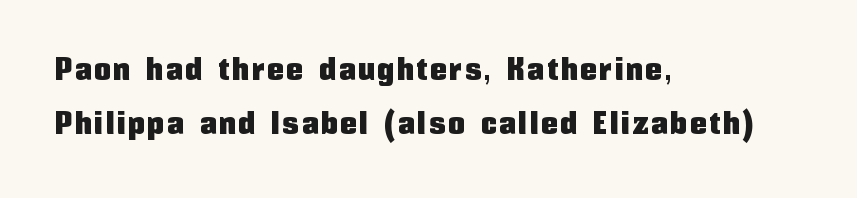
{"serif": "no", "italic": "no", "width": "condensed", "stroke_contrast": "low", "x_height": "medium", "monospaced": "no", "underline": "no", "align": "left", "line_spacing": "normal", "line_spacing_ratio": 1.7, "glyph_px": 32}
